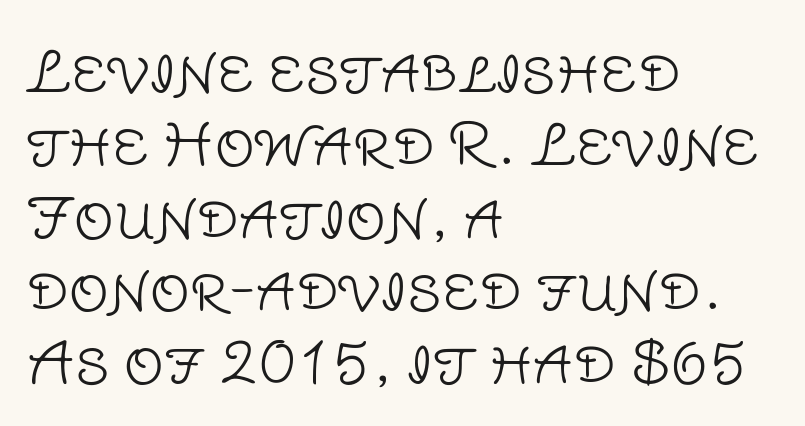
{"serif": "no", "bold": "no", "weight": "light", "width": "normal", "stroke_contrast": "low", "x_height": "large", "monospaced": "no", "underline": "no", "align": "left", "line_spacing": "normal", "line_spacing_ratio": 1.3, "letter_spacing": "normal", "letter_spacing_em": 0.0, "glyph_px": 56}
